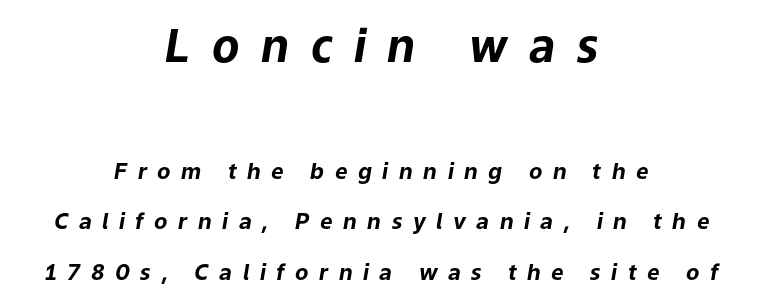
{"italic": "yes", "lean": "right", "slant_degrees": 9, "bold": "yes", "weight": "bold", "width": "normal", "stroke_contrast": "low", "x_height": "medium", "monospaced": "no", "underline": "no", "align": "center", "line_spacing": "loose", "line_spacing_ratio": 2.29, "letter_spacing": "wide", "letter_spacing_em": 0.48, "larger_block": "first", "size_ratio": 2.05, "glyph_px": 45}
